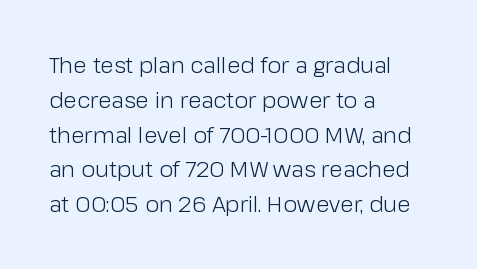
All the whitespace from short lines collects on the right. No extra tracking has been applied to these lines. Characters remain perfectly vertical along every line. The space beneath each line is pristine and unruled. Vertical stems look standard width or narrower in stroke.
